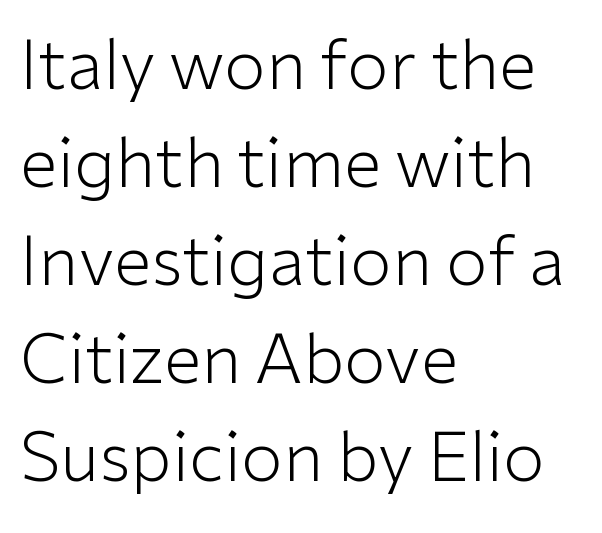
{"serif": "no", "italic": "no", "bold": "no", "weight": "light", "width": "normal", "stroke_contrast": "low", "x_height": "medium", "monospaced": "no", "underline": "no", "align": "left", "line_spacing": "normal", "line_spacing_ratio": 1.44, "letter_spacing": "normal", "letter_spacing_em": 0.0, "glyph_px": 68}
